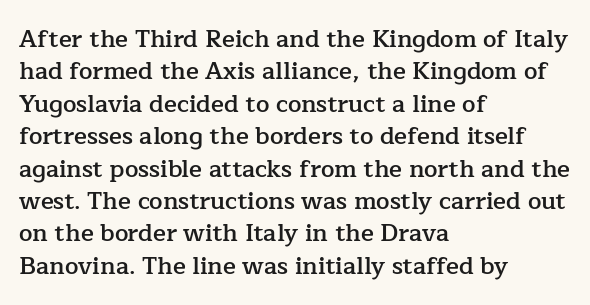
Does the leading feel generous? No, just average. Words float on clear page, feet unadorned. These lines carry some extra weight — a demibold, not a full bold. A classic flush-left, rag-right setting is used for this passage. The letters sit at their default tracking, neither squeezed nor spread.
